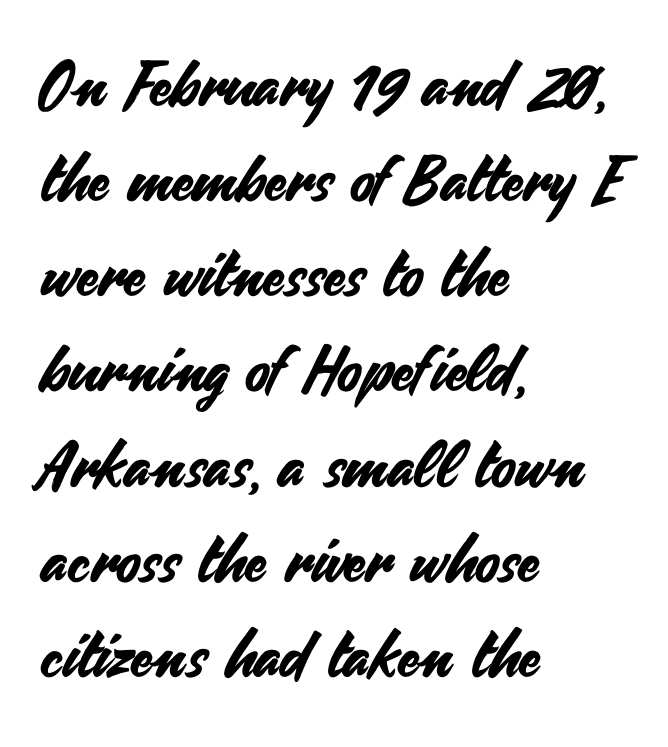
Looks like regular typesetting: each glyph gets only the width it needs. Classification — sans serif. Compared with a centered layout, this one pins lines to the left instead.
